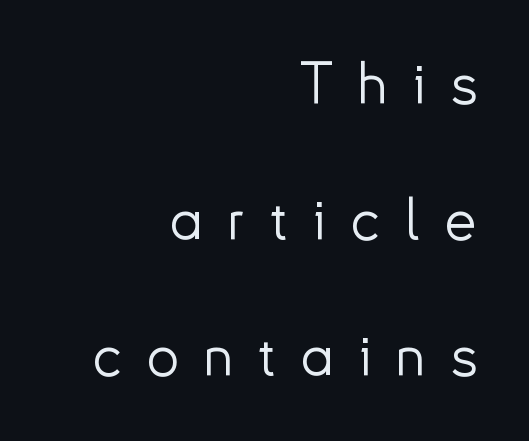
Q: Is the text bold? A: No.
Q: Is the text italic (slanted)? A: No, it is upright.
Q: Is the typeface a serif or a sans-serif typeface? A: Sans-serif.
Q: Is the text underlined? A: No.
Q: How is the paragraph aligned? A: Right-aligned.
Q: Is the spacing between letters normal or unusually wide? A: Unusually wide.
Q: Is the spacing between lines tight, normal or loose? A: Loose.
Q: Width (condensed, normal, or wide)? A: Normal.
Q: Stroke contrast? A: Low.
Q: x-height? A: Small.
Q: Monospaced? A: No.
